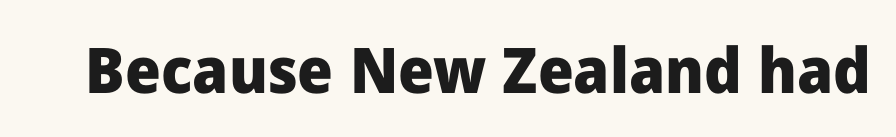
{"serif": "no", "italic": "no", "bold": "yes", "weight": "heavy", "width": "normal", "stroke_contrast": "low", "x_height": "medium", "monospaced": "no", "underline": "no", "letter_spacing": "normal", "letter_spacing_em": 0.0, "glyph_px": 63}
